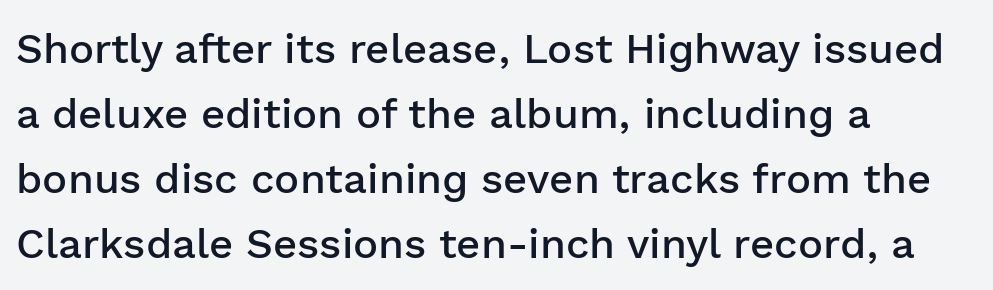
{"serif": "no", "italic": "no", "bold": "semi", "weight": "semibold", "width": "normal", "stroke_contrast": "low", "x_height": "medium", "monospaced": "no", "underline": "no", "align": "left", "line_spacing": "normal", "line_spacing_ratio": 1.55, "letter_spacing": "normal", "letter_spacing_em": 0.0, "glyph_px": 42}
